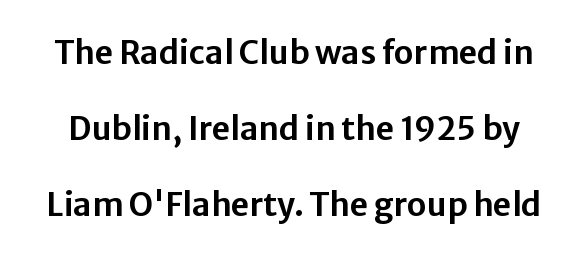
Notice how the stems are strictly vertical — no italics here. Glyph-to-glyph distance matches everyday printed text. A typesetter would call this proportional, since set widths differ per character. Anything drawn beneath the words? Only blank space. This sample uses a sans-serif face.
